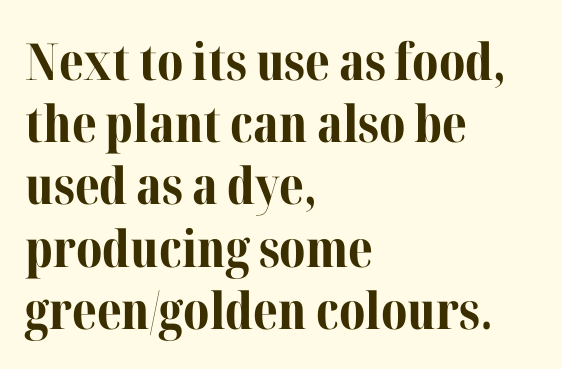
Q: Is the text bold? A: Yes.
Q: Is the text italic (slanted)? A: No, it is upright.
Q: Is the typeface a serif or a sans-serif typeface? A: Serif.
Q: Is the text underlined? A: No.
Q: How is the paragraph aligned? A: Left-aligned.
Q: Is the spacing between letters normal or unusually wide? A: Normal.
Q: Width (condensed, normal, or wide)? A: Normal.
Q: Stroke contrast? A: Medium.
Q: x-height? A: Medium.
Q: Monospaced? A: No.
